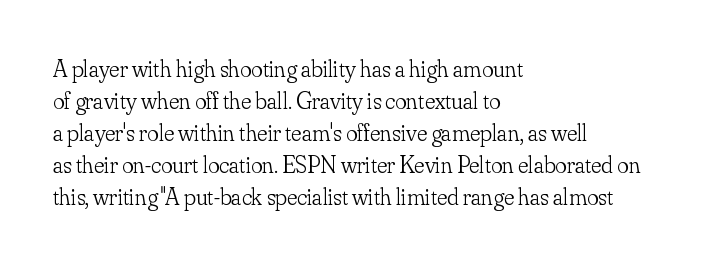
The image shows 24 px text type, upright; set left-aligned, normal line spacing (1.33x), normal letter spacing, not underlined.
